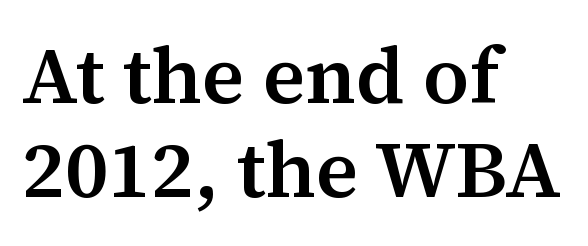
Q: Is the text bold? A: Semi-bold.
Q: Is the text italic (slanted)? A: No, it is upright.
Q: Is the typeface a serif or a sans-serif typeface? A: Serif.
Q: Is the text underlined? A: No.
Q: How is the paragraph aligned? A: Left-aligned.
Q: Is the spacing between letters normal or unusually wide? A: Normal.
Q: Width (condensed, normal, or wide)? A: Normal.
Q: Stroke contrast? A: Medium.
Q: x-height? A: Medium.
Q: Monospaced? A: No.
